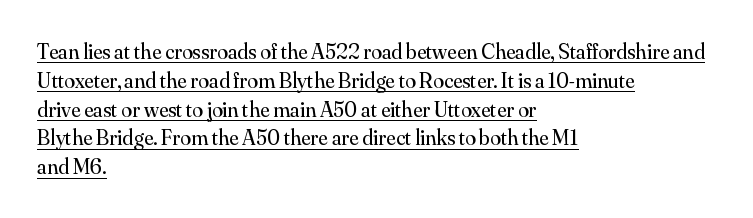
The image shows 22 px text type, upright; set left-aligned, normal line spacing (1.31x), normal letter spacing, underlined.
